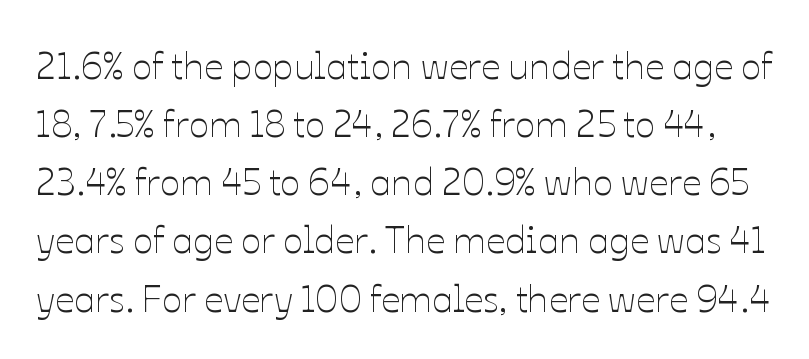
{"italic": "no", "bold": "no", "weight": "thin", "width": "normal", "stroke_contrast": "low", "x_height": "medium", "monospaced": "no", "underline": "no", "line_spacing": "normal", "line_spacing_ratio": 1.53, "letter_spacing": "normal", "letter_spacing_em": 0.0, "glyph_px": 38}
